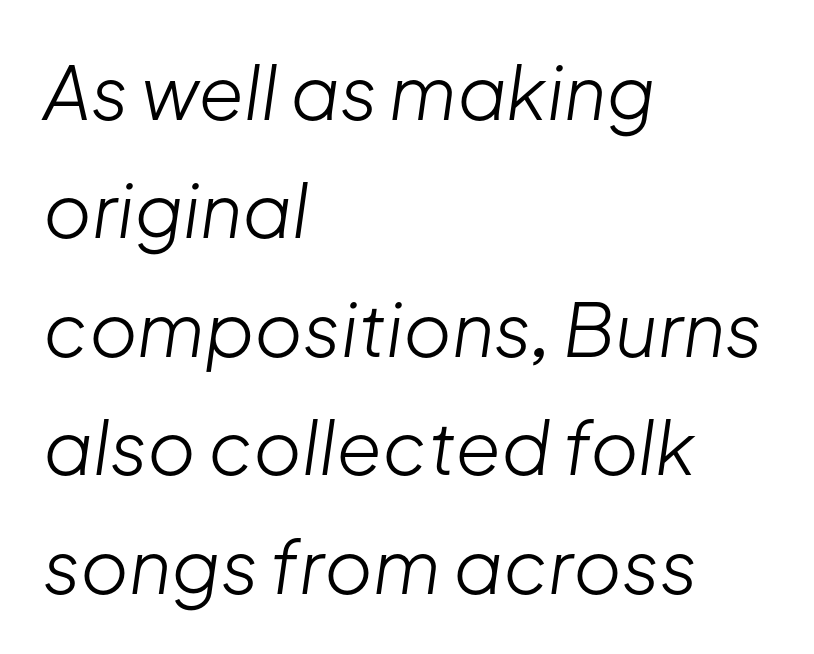
{"italic": "yes", "lean": "right", "slant_degrees": 8, "bold": "no", "weight": "light", "width": "normal", "stroke_contrast": "low", "x_height": "medium", "monospaced": "no", "underline": "no", "align": "left", "line_spacing": "normal", "line_spacing_ratio": 1.6, "letter_spacing": "normal", "letter_spacing_em": 0.0, "glyph_px": 74}
